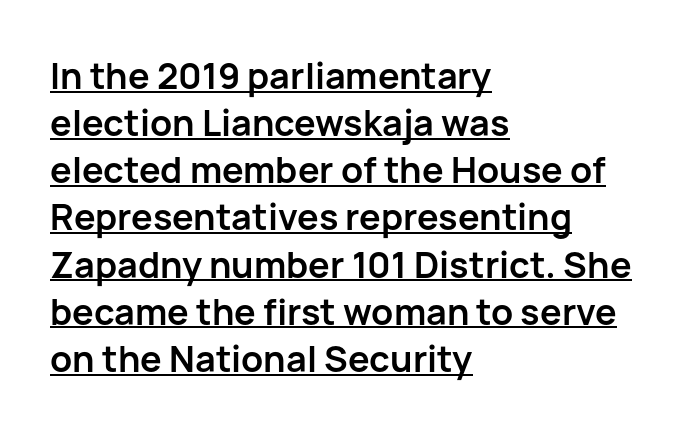
Spacing verdict: proportional, widths tailored to each character. Upright lettering throughout. Heft: maximum for text — a bold. The passage shown is underscored from start to finish. Each letter's strokes conclude bluntly, with no projecting serifs.
